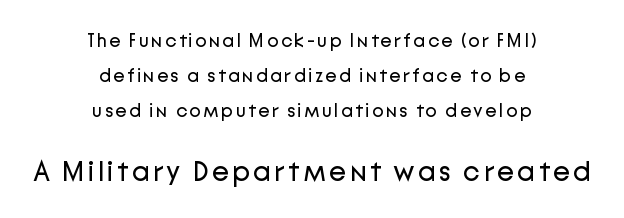
Font category for this specimen: sans-serif. Italic: no, the glyphs are upright roman. The face used here is proportionally spaced, like ordinary book or web type. The font sits on the lighter half of the weight spectrum, regular included. The whitespace from short lines is split evenly between both sides.
